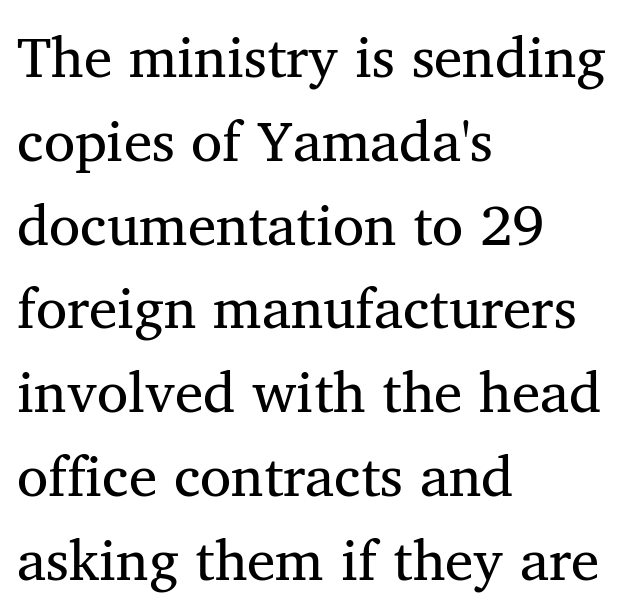
Q: Is the text italic (slanted)? A: No, it is upright.
Q: Is the typeface a serif or a sans-serif typeface? A: Serif.
Q: Is the text underlined? A: No.
Q: How is the paragraph aligned? A: Left-aligned.
Q: Is the spacing between letters normal or unusually wide? A: Normal.
Q: Is the spacing between lines tight, normal or loose? A: Normal.
Q: Width (condensed, normal, or wide)? A: Normal.
Q: Stroke contrast? A: Medium.
Q: x-height? A: Medium.
Q: Monospaced? A: No.
